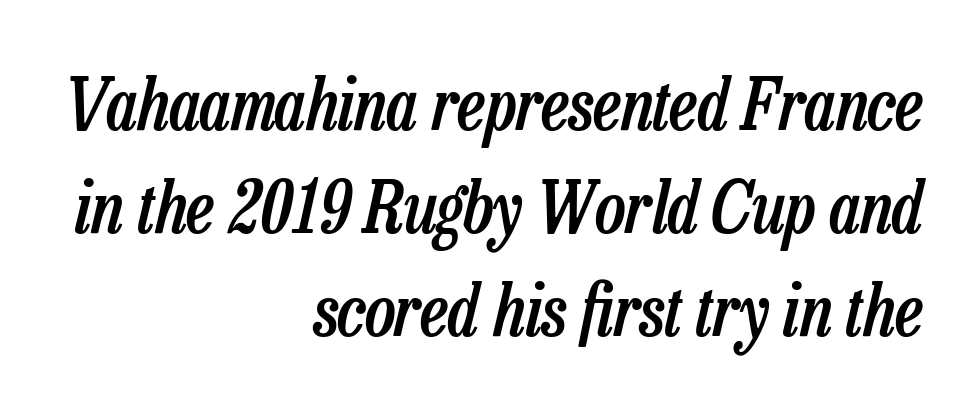
The image shows 72 px semibold, condensed type, italic (leaning right); set right-aligned, normal line spacing (1.43x), normal letter spacing, not underlined; low stroke contrast and a medium x-height.
